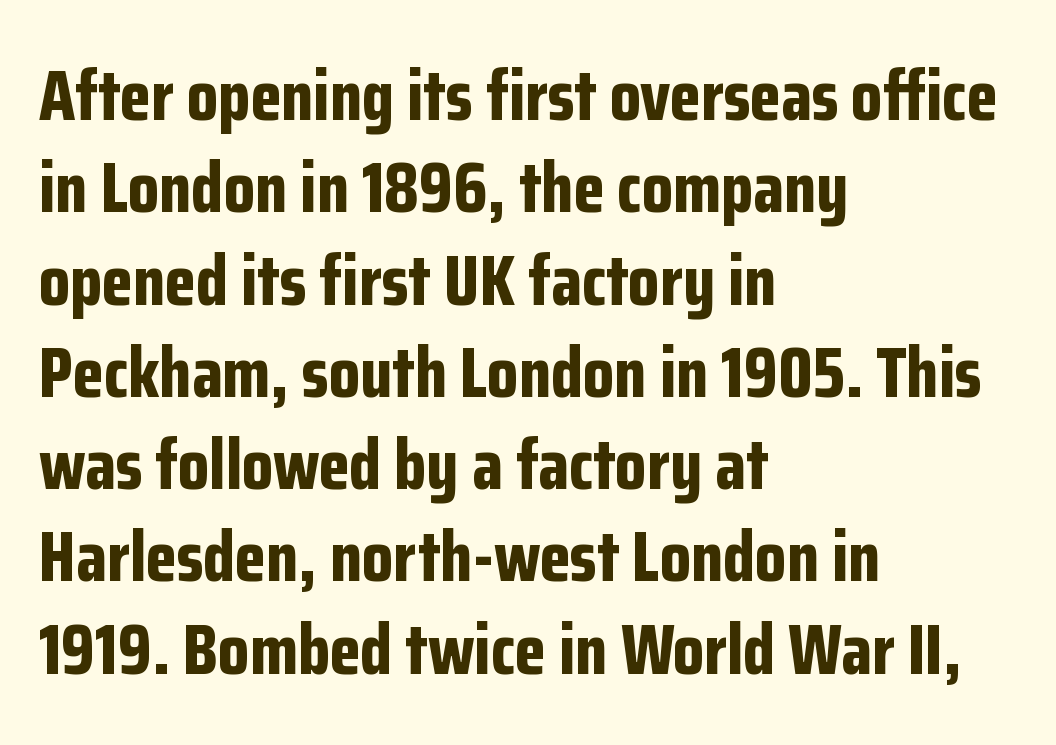
Every row of glyphs begins at an identical x-position on the left. Designer's note — italics off, roman on. Look at the bottom of the vertical strokes: they stop flat, with no serifs. The designer left line spacing at the default.
